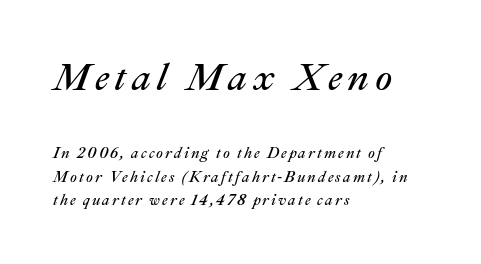
The designer gave the opening block more size than the closing block. The block of text has a typical density, with ordinary space between rows. Emphasis-style slanted type is in use. These lines are rendered in a variable-pitch font.
